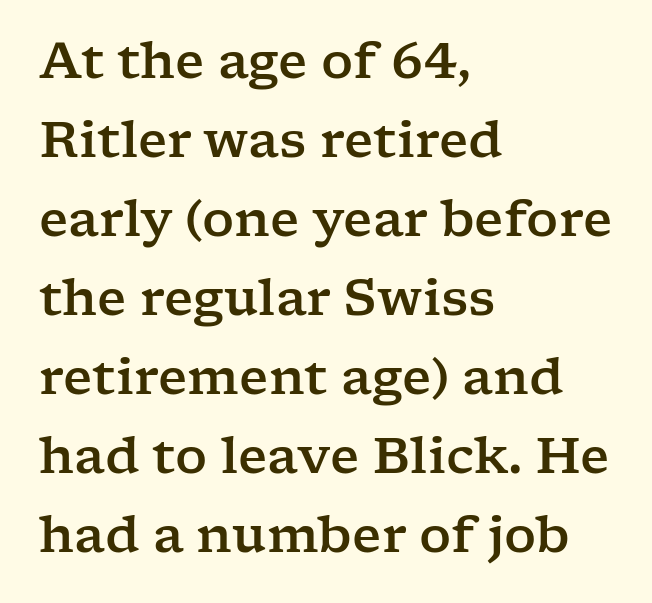
{"serif": "yes", "italic": "no", "width": "wide", "stroke_contrast": "low", "x_height": "medium", "monospaced": "no", "underline": "no", "align": "left", "line_spacing": "normal", "line_spacing_ratio": 1.58, "letter_spacing": "normal", "letter_spacing_em": 0.0, "glyph_px": 50}
